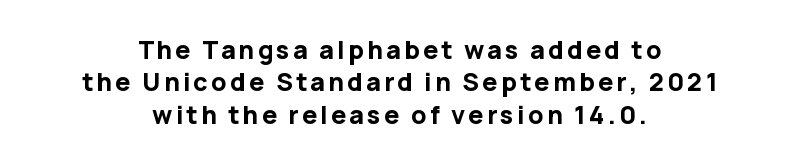
The image shows 25 px bold type, upright; set centered, normal line spacing (1.3x), not underlined.
